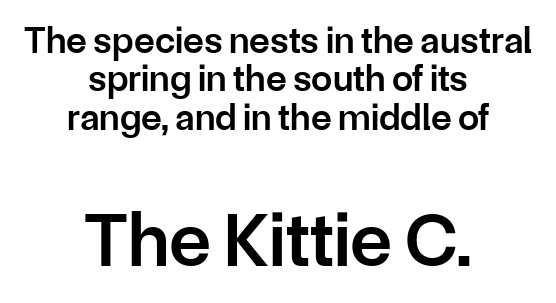
{"serif": "no", "italic": "no", "bold": "semi", "weight": "semibold", "width": "normal", "stroke_contrast": "low", "x_height": "medium", "monospaced": "no", "underline": "no", "align": "center", "line_spacing": "tight", "line_spacing_ratio": 1.01, "letter_spacing": "normal", "letter_spacing_em": 0.0, "larger_block": "second", "size_ratio": 2.03, "glyph_px": 77}
